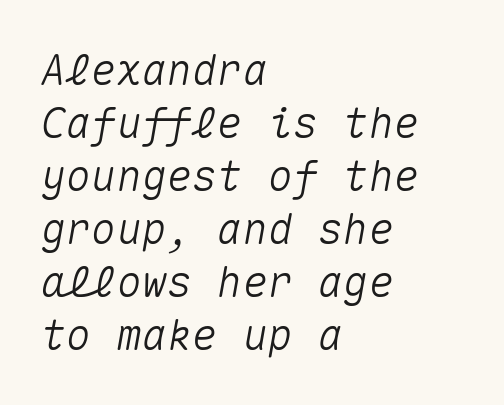
{"italic": "yes", "lean": "right", "slant_degrees": 10, "width": "normal", "stroke_contrast": "medium", "x_height": "medium", "monospaced": "yes", "underline": "no", "align": "left", "line_spacing": "normal", "line_spacing_ratio": 1.26, "letter_spacing": "normal", "letter_spacing_em": 0.0, "glyph_px": 42}
